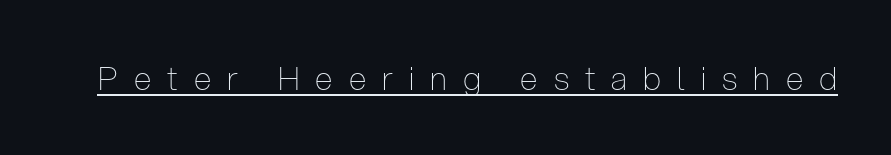
Q: Is the text bold? A: No.
Q: Is the text italic (slanted)? A: No, it is upright.
Q: Is the typeface a serif or a sans-serif typeface? A: Sans-serif.
Q: Is the text underlined? A: Yes.
Q: Is the spacing between letters normal or unusually wide? A: Unusually wide.
Q: Width (condensed, normal, or wide)? A: Condensed.
Q: Stroke contrast? A: Low.
Q: x-height? A: Medium.
Q: Monospaced? A: No.
